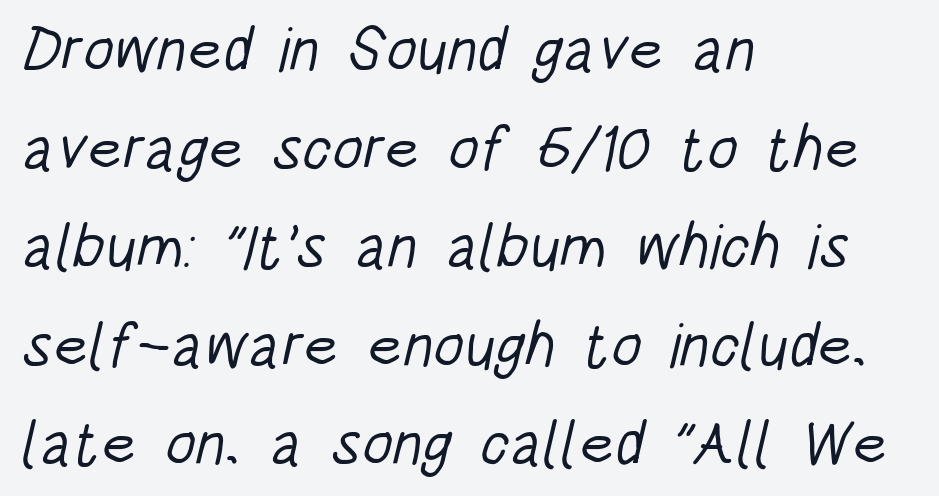
The image shows 62 px light, condensed sans-serif type; set left-aligned, normal line spacing (1.59x), normal letter spacing, not underlined; low stroke contrast and a large x-height.
